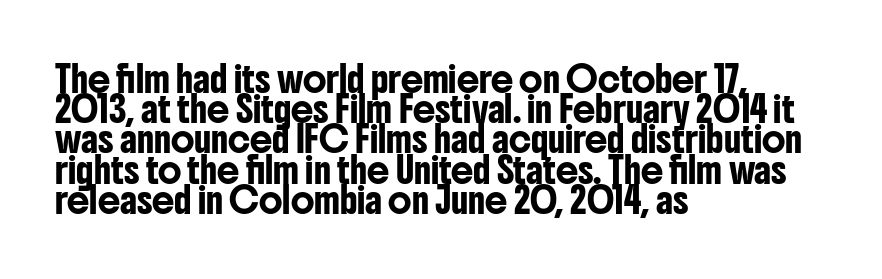
The image shows 25 px text type, upright; set left-aligned, line spacing 1.21x, normal letter spacing, not underlined.
